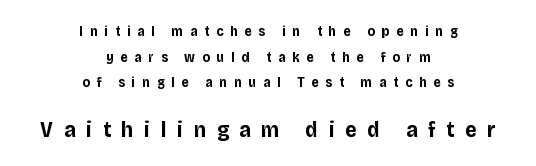
It's the straight-up-and-down kind of type. Teacher's note: observe the equal gaps on both sides — that is centered alignment. You'd pick this weight for a headline — it's a proper bold. Clear beneath every line of the passage. The following chunk of copy outweighs the initial chunk in type size.
